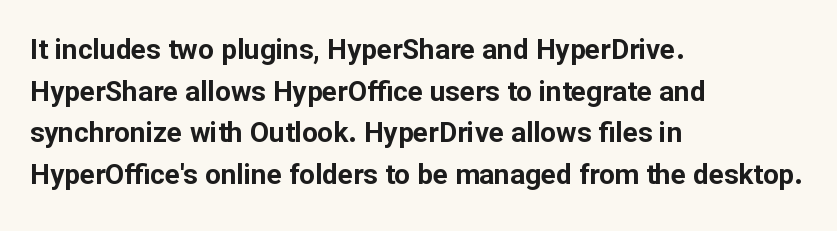
The image shows 28 px bold sans-serif type, upright; set left-aligned, normal line spacing (1.49x), normal letter spacing, not underlined; low stroke contrast and a medium x-height.
